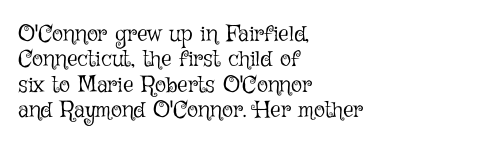
The image shows 23 px text type, upright; set left-aligned, tight line spacing (1.1x), normal letter spacing, not underlined.
